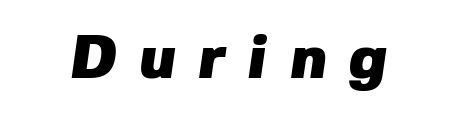
The image shows 61 px heavy sans-serif type; set unusually wide letter spacing (+0.37 em), not underlined; low stroke contrast and a medium x-height.
